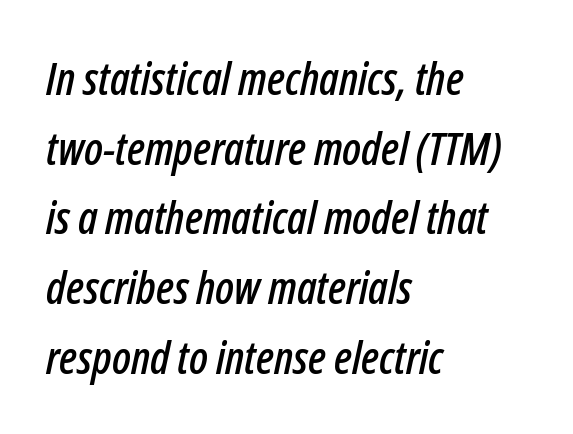
{"italic": "yes", "lean": "right", "slant_degrees": 12, "width": "condensed", "stroke_contrast": "low", "x_height": "medium", "monospaced": "no", "underline": "no", "align": "left", "line_spacing": "normal", "line_spacing_ratio": 1.55, "letter_spacing": "normal", "letter_spacing_em": 0.0, "glyph_px": 45}
